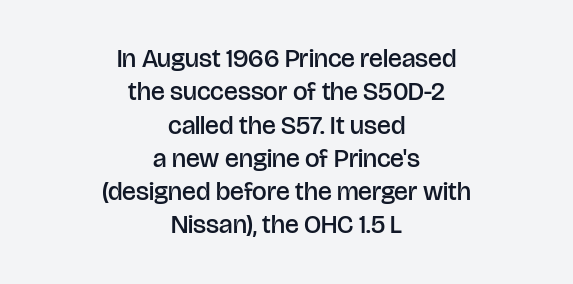
The typesetter chose a symmetrical, centered arrangement here. Weight: semibold (demi). The string is rendered with underlining switched off. Tall strokes in this sample are plumb rather than angled. Quick note: interline space is typical.
